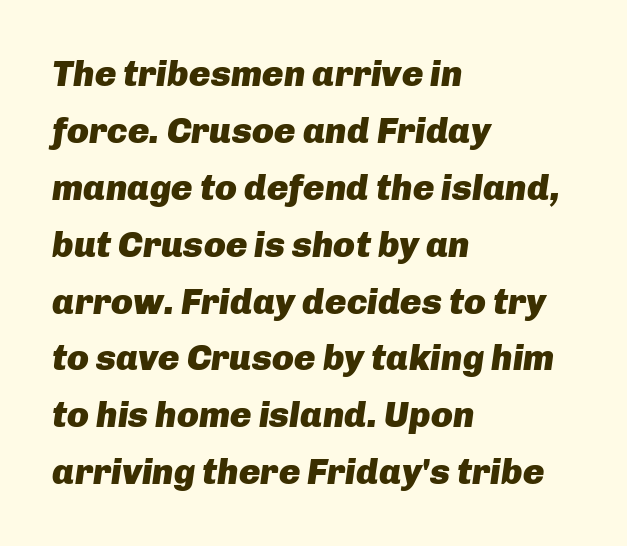
Notice how thick the strokes are: this is what a full bold looks like. Italic? Definitely — the glyphs are oblique. Think of a printed novel: that variable character pitch is what you see here. The text block is weighted toward the left margin, trailing off unevenly rightward. Descenders are the only things crossing below the line. There is no visible air inserted between adjacent glyphs.
